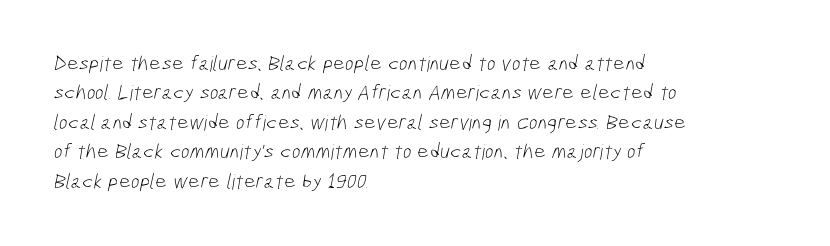
In terms of letterspacing, this is plain default setting. Just letters on the line, the space beneath them empty. Layout note: lines flush left. Stroke mass is kept to a normal reading level or below. The vertical gap from one line to the next is medium.
